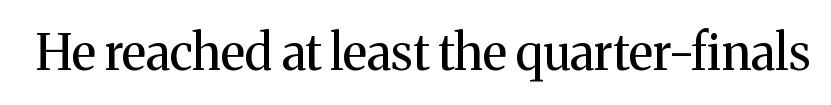
Q: Is the text bold? A: No.
Q: Is the text italic (slanted)? A: No, it is upright.
Q: Is the typeface a serif or a sans-serif typeface? A: Serif.
Q: Is the text underlined? A: No.
Q: Is the spacing between letters normal or unusually wide? A: Normal.
Q: Width (condensed, normal, or wide)? A: Normal.
Q: Stroke contrast? A: Medium.
Q: x-height? A: Medium.
Q: Monospaced? A: No.
